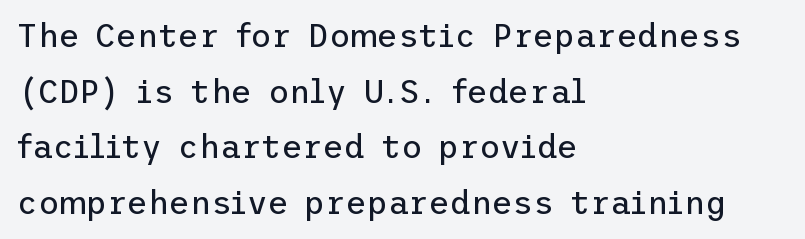
{"serif": "no", "italic": "no", "bold": "no", "weight": "regular", "width": "normal", "stroke_contrast": "low", "x_height": "medium", "underline": "no", "align": "left", "line_spacing_ratio": 1.74, "letter_spacing": "normal", "letter_spacing_em": 0.0, "glyph_px": 32}
